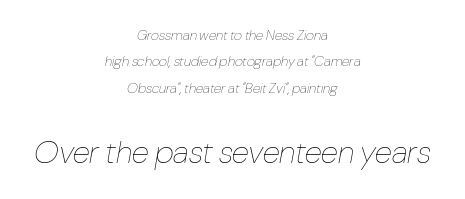
{"italic": "yes", "lean": "right", "slant_degrees": 10, "bold": "no", "weight": "thin", "width": "condensed", "stroke_contrast": "low", "x_height": "medium", "monospaced": "no", "underline": "no", "align": "center", "line_spacing_ratio": 1.88, "letter_spacing": "normal", "letter_spacing_em": 0.0, "larger_block": "second", "size_ratio": 2.29, "glyph_px": 32}
